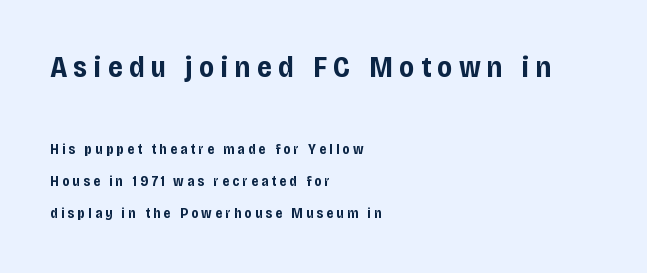
If you drew a line through each stem, it would be perfectly vertical. Every letter is thick-stroked: bold, no question. Each row of text sits above clean, open space. Is the lower block the larger one? No — the upper block carries the bigger type. Where is the straight margin? On the left.
